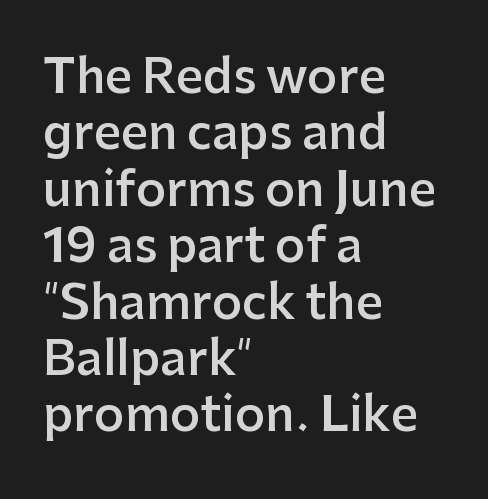
{"serif": "no", "italic": "no", "bold": "semi", "weight": "semibold", "width": "normal", "stroke_contrast": "low", "x_height": "medium", "monospaced": "no", "underline": "no", "align": "left", "line_spacing_ratio": 1.2, "letter_spacing": "normal", "letter_spacing_em": 0.0, "glyph_px": 47}
